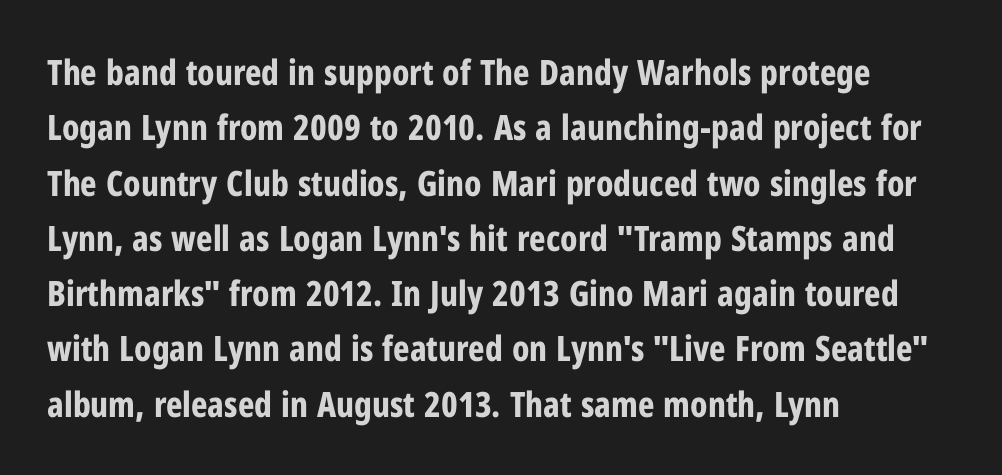
The image shows 35 px bold, condensed sans-serif type, upright; set left-aligned, normal line spacing (1.58x), normal letter spacing, not underlined; low stroke contrast and a medium x-height.
